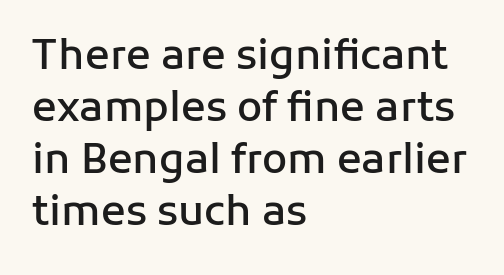
{"serif": "no", "italic": "no", "bold": "semi", "weight": "semibold", "width": "normal", "stroke_contrast": "low", "x_height": "medium", "monospaced": "no", "underline": "no", "align": "left", "line_spacing": "normal", "line_spacing_ratio": 1.27, "letter_spacing": "normal", "letter_spacing_em": 0.0, "glyph_px": 41}
